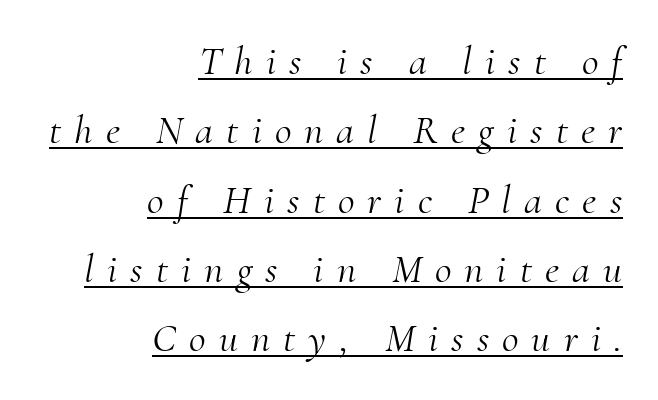
The image shows 41 px light serif type, italic (leaning right); set right-aligned, normal line spacing (1.69x), unusually wide letter spacing (+0.32 em), underlined; medium stroke contrast and a small x-height.
